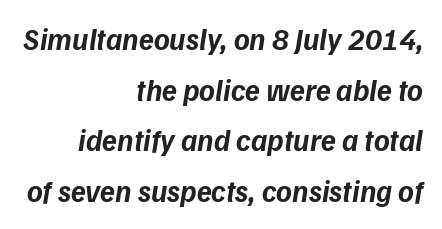
{"serif": "no", "bold": "yes", "weight": "bold", "width": "normal", "stroke_contrast": "low", "x_height": "medium", "monospaced": "no", "underline": "no", "align": "right", "line_spacing": "normal", "line_spacing_ratio": 1.69, "letter_spacing": "normal", "letter_spacing_em": 0.0, "glyph_px": 30}
